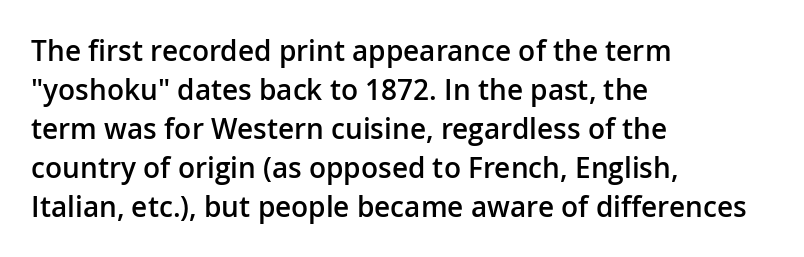
Q: Is the text bold? A: Semi-bold.
Q: Is the text italic (slanted)? A: No, it is upright.
Q: Is the typeface a serif or a sans-serif typeface? A: Sans-serif.
Q: Is the text underlined? A: No.
Q: How is the paragraph aligned? A: Left-aligned.
Q: Is the spacing between letters normal or unusually wide? A: Normal.
Q: Is the spacing between lines tight, normal or loose? A: Normal.
Q: Width (condensed, normal, or wide)? A: Normal.
Q: Stroke contrast? A: Low.
Q: x-height? A: Medium.
Q: Monospaced? A: No.
